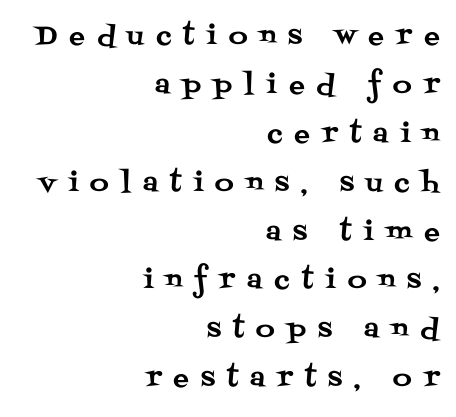
The image shows 26 px text type, upright; set right-aligned, line spacing 1.88x, unusually wide letter spacing (+0.47 em), not underlined.
